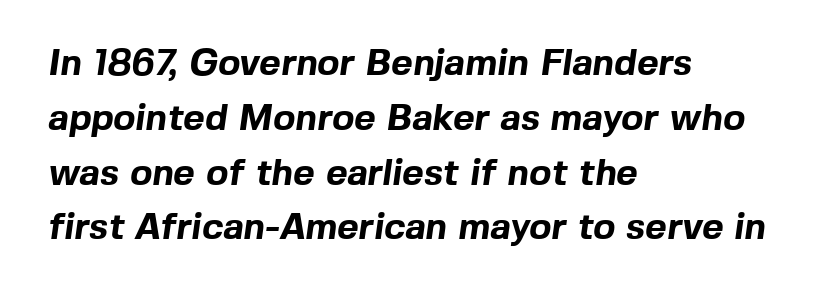
Stroke thickness is high; the sample reads as a true bold. The face used here is proportionally spaced, like ordinary book or web type. Regarding leading, the lines here are spaced in the standard way. The text block is weighted toward the left margin, trailing off unevenly rightward. Decoration check: the copy has no underline.
